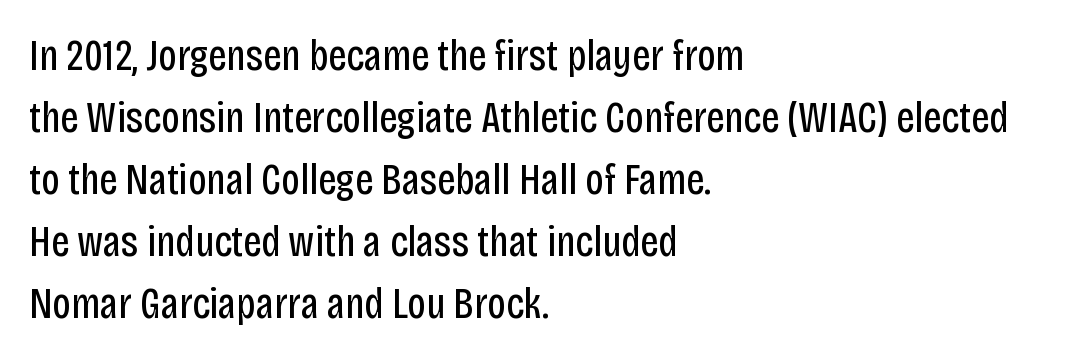
The image shows 44 px regular-weight, condensed sans-serif type, upright; set left-aligned, normal line spacing (1.41x), normal letter spacing, not underlined; low stroke contrast and a large x-height.
